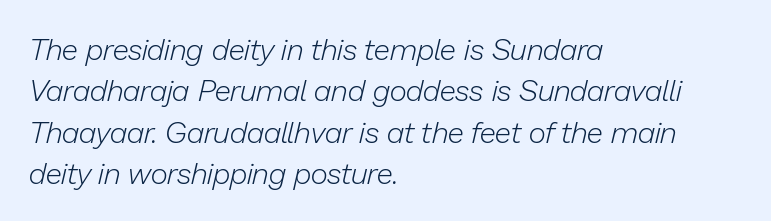
Q: Is the text bold? A: No.
Q: Is the text italic (slanted)? A: Yes, it leans right by about 13 degrees.
Q: Is the text underlined? A: No.
Q: How is the paragraph aligned? A: Left-aligned.
Q: Is the spacing between letters normal or unusually wide? A: Normal.
Q: Is the spacing between lines tight, normal or loose? A: Normal.
Q: Width (condensed, normal, or wide)? A: Normal.
Q: Stroke contrast? A: Low.
Q: x-height? A: Medium.
Q: Monospaced? A: No.
